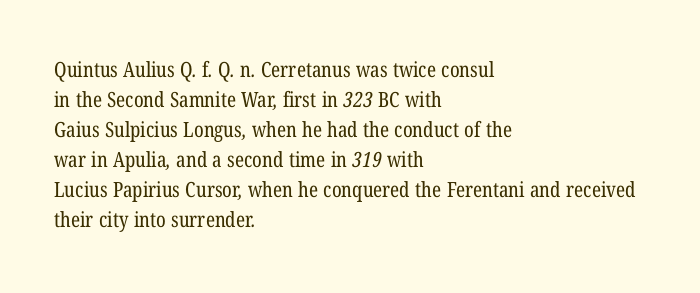
The image shows 21 px text type; set left-aligned, normal line spacing (1.43x), normal letter spacing, not underlined.
